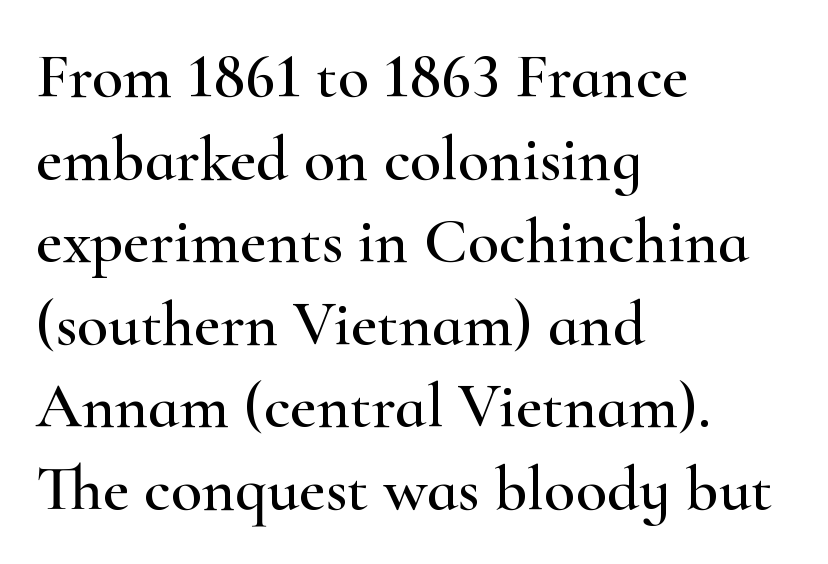
Q: Is the text italic (slanted)? A: No, it is upright.
Q: Is the typeface a serif or a sans-serif typeface? A: Serif.
Q: Is the text underlined? A: No.
Q: How is the paragraph aligned? A: Left-aligned.
Q: Is the spacing between letters normal or unusually wide? A: Normal.
Q: Is the spacing between lines tight, normal or loose? A: Normal.
Q: Width (condensed, normal, or wide)? A: Wide.
Q: Stroke contrast? A: High.
Q: x-height? A: Small.
Q: Monospaced? A: No.
